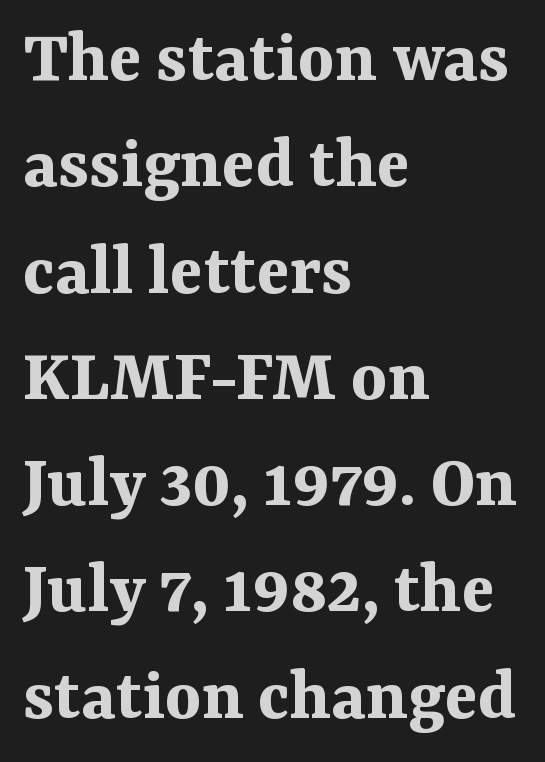
Q: Is the text bold? A: Yes.
Q: Is the text italic (slanted)? A: No, it is upright.
Q: Is the typeface a serif or a sans-serif typeface? A: Serif.
Q: Is the text underlined? A: No.
Q: How is the paragraph aligned? A: Left-aligned.
Q: Is the spacing between letters normal or unusually wide? A: Normal.
Q: Is the spacing between lines tight, normal or loose? A: Normal.
Q: Width (condensed, normal, or wide)? A: Normal.
Q: Stroke contrast? A: Medium.
Q: x-height? A: Medium.
Q: Monospaced? A: No.
